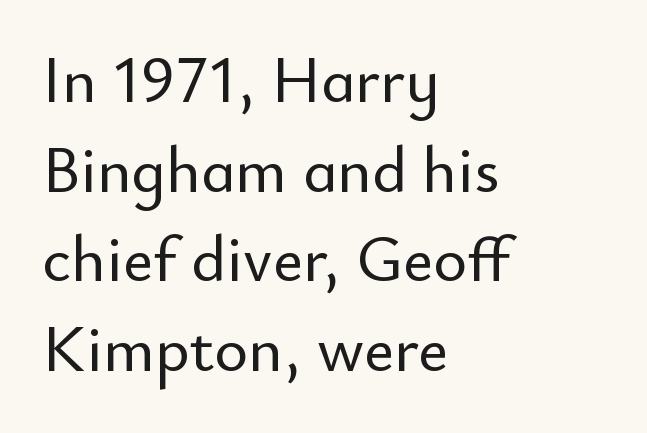
{"serif": "no", "italic": "no", "width": "normal", "stroke_contrast": "low", "x_height": "small", "monospaced": "no", "underline": "no", "align": "left", "line_spacing": "normal", "line_spacing_ratio": 1.38, "letter_spacing": "normal", "letter_spacing_em": 0.0, "glyph_px": 65}
